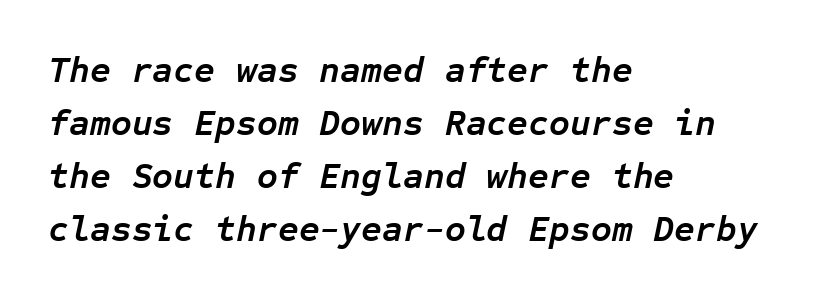
Q: Is the text bold? A: Yes.
Q: Is the text italic (slanted)? A: Yes, it leans right by about 12 degrees.
Q: Is the text underlined? A: No.
Q: How is the paragraph aligned? A: Left-aligned.
Q: Is the spacing between letters normal or unusually wide? A: Normal.
Q: Is the spacing between lines tight, normal or loose? A: Normal.
Q: Width (condensed, normal, or wide)? A: Normal.
Q: Stroke contrast? A: Low.
Q: x-height? A: Medium.
Q: Monospaced? A: Yes.
